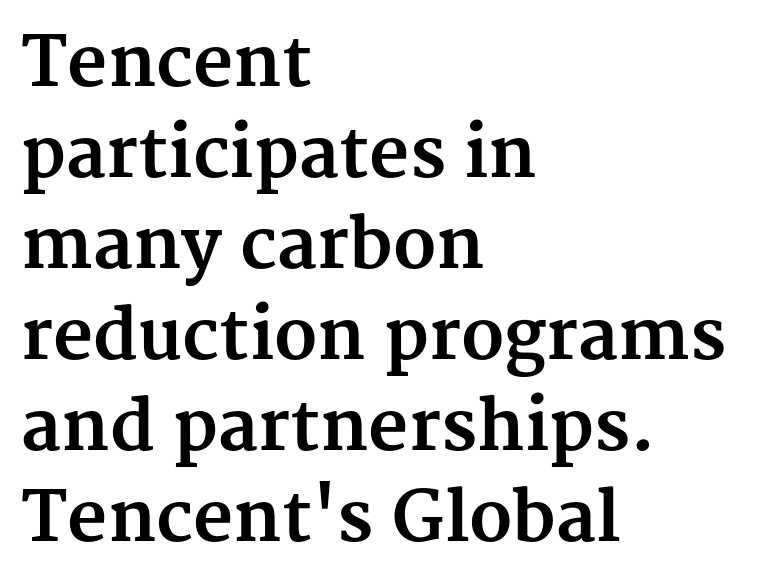
Q: Is the text bold? A: Yes.
Q: Is the text italic (slanted)? A: No, it is upright.
Q: Is the typeface a serif or a sans-serif typeface? A: Serif.
Q: Is the text underlined? A: No.
Q: How is the paragraph aligned? A: Left-aligned.
Q: Is the spacing between letters normal or unusually wide? A: Normal.
Q: Is the spacing between lines tight, normal or loose? A: Normal.
Q: Width (condensed, normal, or wide)? A: Normal.
Q: Stroke contrast? A: Medium.
Q: x-height? A: Medium.
Q: Monospaced? A: No.
